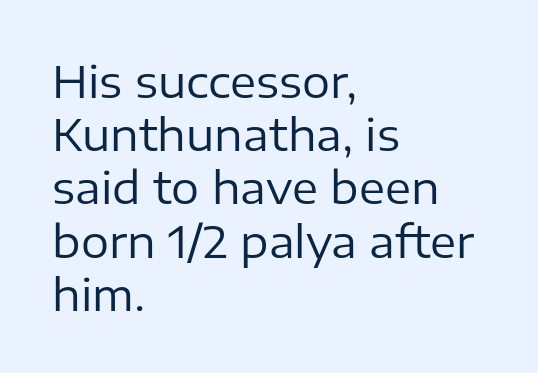
{"serif": "no", "italic": "no", "bold": "no", "weight": "regular", "width": "normal", "stroke_contrast": "low", "x_height": "medium", "monospaced": "no", "underline": "no", "align": "left", "line_spacing_ratio": 1.21, "letter_spacing": "normal", "letter_spacing_em": 0.0, "glyph_px": 44}
